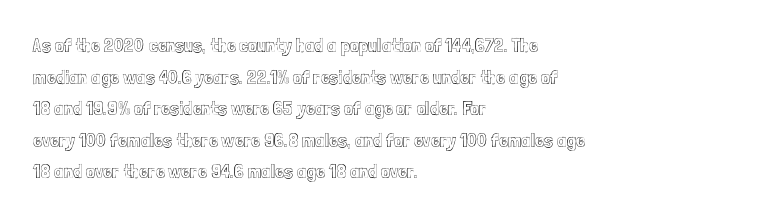
The baseline area is clear. The letterforms sit shoulder to shoulder at normal distance. Each line starts at the same left margin while the right side varies. You can tell it's not italic because the verticals are truly vertical.
